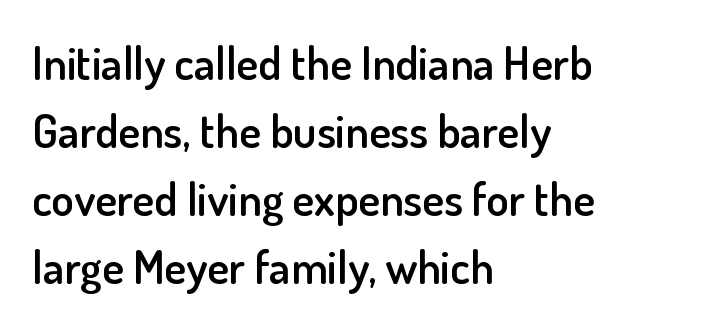
The image shows 46 px semibold sans-serif type, upright; set left-aligned, normal line spacing (1.48x), normal letter spacing, not underlined; low stroke contrast and a small x-height.
